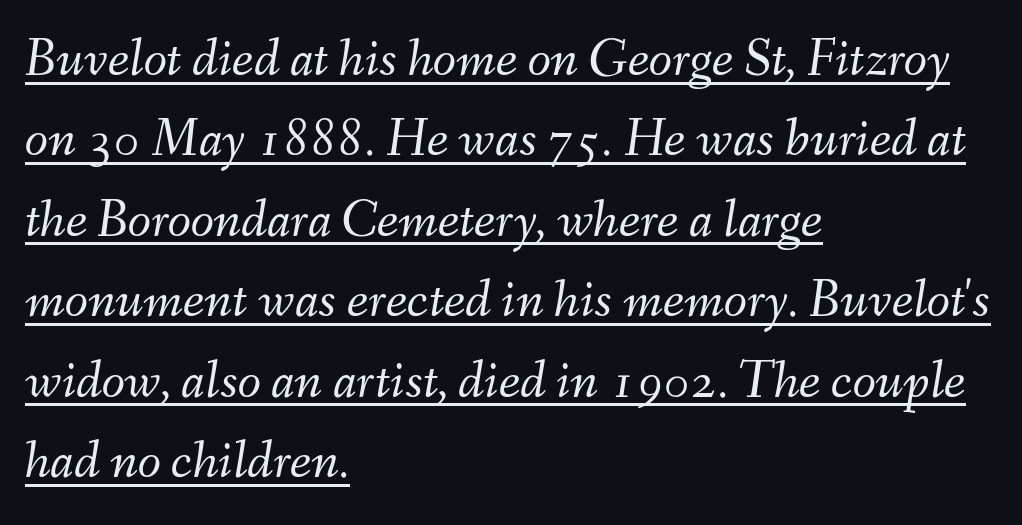
Characters are canted at an angle relative to the baseline's perpendicular. Every word sits above its own underline. The face used here is proportionally spaced, like ordinary book or web type. The compositor pushed each line to the left boundary. This sample uses plain, unmodified letter spacing.
